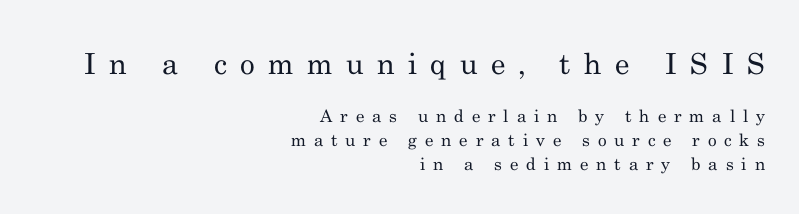
Q: Is the text bold? A: No.
Q: Is the text italic (slanted)? A: No, it is upright.
Q: Is the typeface a serif or a sans-serif typeface? A: Serif.
Q: Is the text underlined? A: No.
Q: How is the paragraph aligned? A: Right-aligned.
Q: Is the spacing between letters normal or unusually wide? A: Unusually wide.
Q: Is the spacing between lines tight, normal or loose? A: Normal.
Q: Which block of text is set in a larger size, the first (top) or the second (bottom)? A: The first (top) one.
Q: Width (condensed, normal, or wide)? A: Normal.
Q: Stroke contrast? A: Medium.
Q: x-height? A: Small.
Q: Monospaced? A: No.
